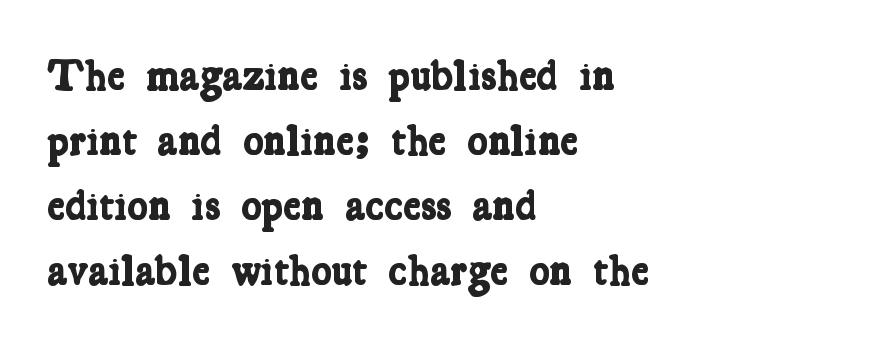
Q: Is the text bold? A: Yes.
Q: Is the typeface a serif or a sans-serif typeface? A: Serif.
Q: Is the text underlined? A: No.
Q: How is the paragraph aligned? A: Left-aligned.
Q: Is the spacing between letters normal or unusually wide? A: Normal.
Q: Is the spacing between lines tight, normal or loose? A: Normal.
Q: Width (condensed, normal, or wide)? A: Condensed.
Q: Stroke contrast? A: Low.
Q: x-height? A: Medium.
Q: Monospaced? A: No.
